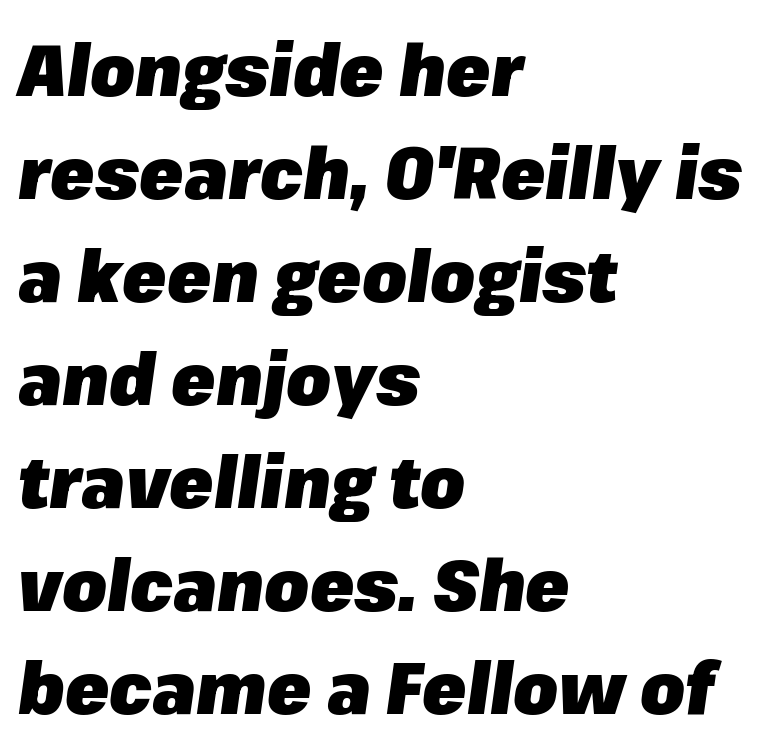
{"italic": "yes", "lean": "right", "slant_degrees": 8, "bold": "yes", "weight": "heavy", "width": "normal", "stroke_contrast": "low", "x_height": "medium", "monospaced": "no", "underline": "no", "align": "left", "line_spacing": "normal", "line_spacing_ratio": 1.43, "letter_spacing": "normal", "letter_spacing_em": 0.0, "glyph_px": 72}
